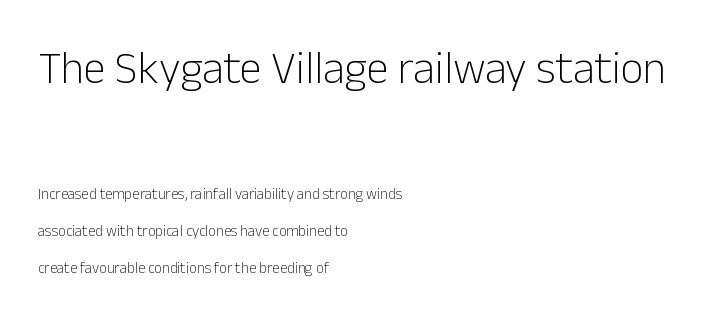
Visually, the top section dominates because its glyphs are scaled up. This sample uses plain, unmodified letter spacing. Is there any slant? The stems are plumb. A typesetter would call this leading open, well beyond the default. To sum up the face: it is a sans, with no serifs.
